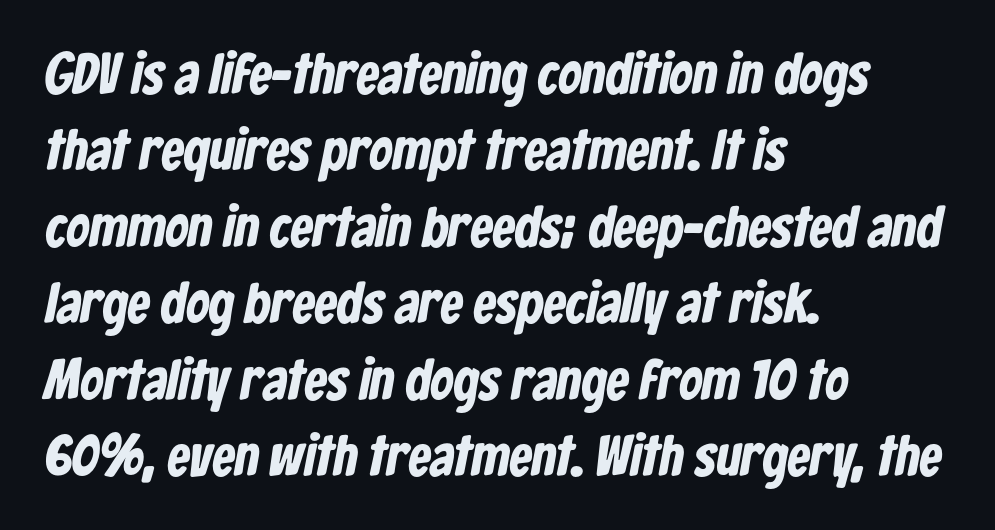
The passage shown is typed in a proportional face where columns would drift. The space beneath each line is pristine and unruled. Does the type have serifs? No, each stem ends abruptly. The lines in this sample share a left origin and differ only in where they stop. Leading matches the norm, producing a regular column.
